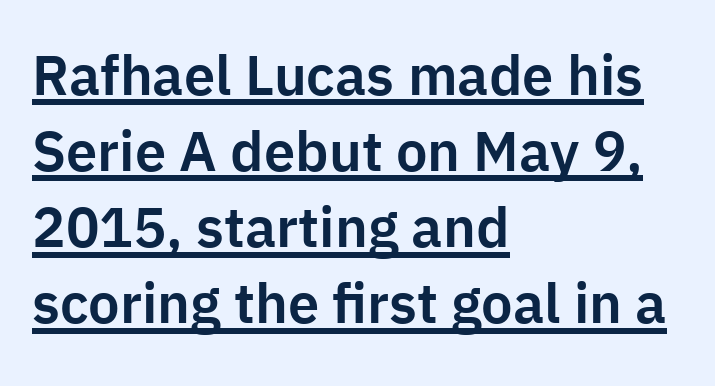
The image shows 56 px sans-serif type, upright; set left-aligned, normal line spacing (1.36x), normal letter spacing, underlined; low stroke contrast and a medium x-height.
